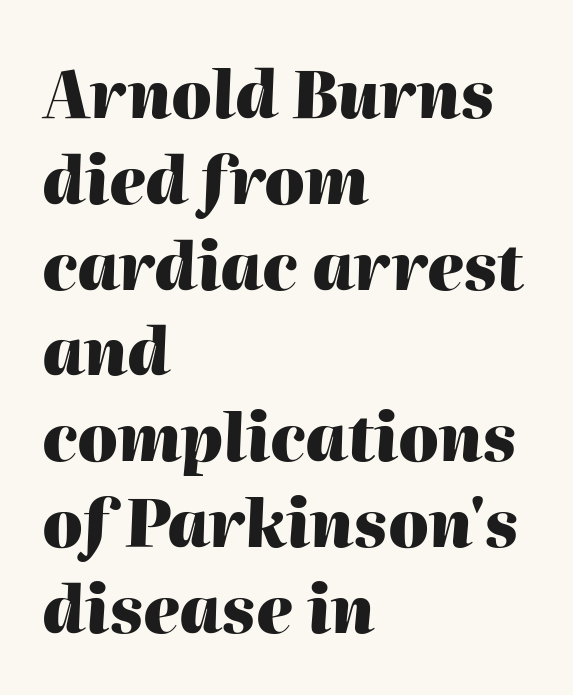
Q: Is the text bold? A: Yes.
Q: Is the text italic (slanted)? A: Yes, it leans right by about 2 degrees.
Q: Is the text underlined? A: No.
Q: How is the paragraph aligned? A: Left-aligned.
Q: Is the spacing between letters normal or unusually wide? A: Normal.
Q: Is the spacing between lines tight, normal or loose? A: Normal.
Q: Width (condensed, normal, or wide)? A: Normal.
Q: Stroke contrast? A: High.
Q: x-height? A: Medium.
Q: Monospaced? A: No.
